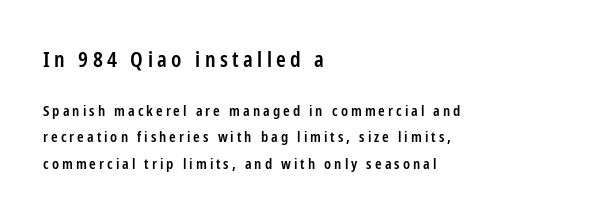
The image shows 22 px text type, upright; set left-aligned, line spacing 1.78x, unusually wide letter spacing (+0.2 em), not underlined; the first (top) block is 1.47x larger.
